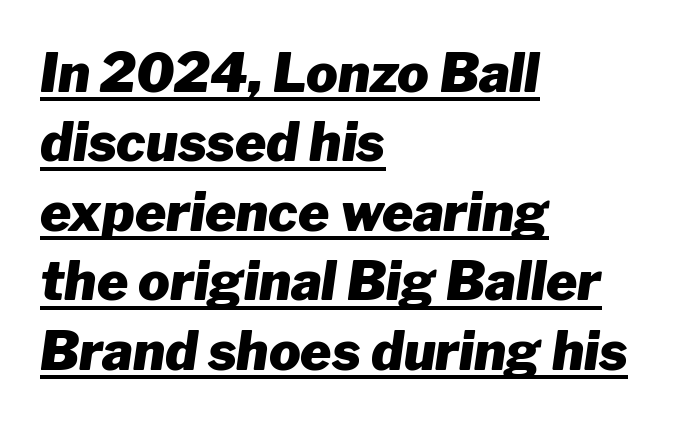
{"italic": "yes", "lean": "right", "slant_degrees": 8, "bold": "yes", "weight": "heavy", "width": "normal", "stroke_contrast": "low", "x_height": "medium", "monospaced": "no", "underline": "yes", "align": "left", "line_spacing": "normal", "line_spacing_ratio": 1.31, "letter_spacing": "normal", "letter_spacing_em": 0.0, "glyph_px": 53}
